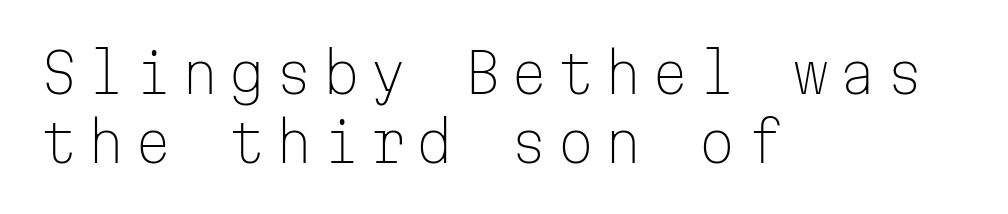
The image shows 54 px light sans-serif type, upright, monospaced; set left-aligned, normal line spacing (1.27x), not underlined; low stroke contrast and a medium x-height.
